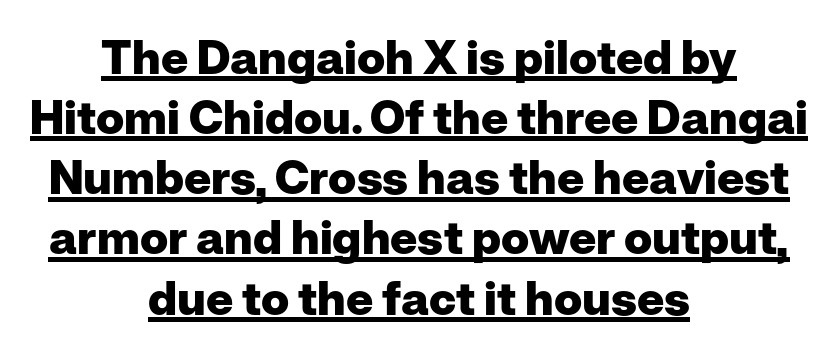
The image shows 47 px heavy sans-serif type, upright; set centered, normal line spacing (1.28x), normal letter spacing, underlined; low stroke contrast and a medium x-height.
